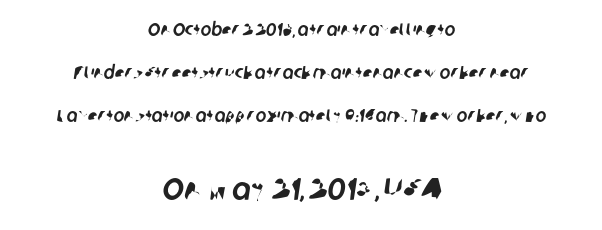
The image shows 31 px sans-serif type; set centered, loose line spacing (2.38x), normal letter spacing, not underlined; the second (bottom) block is 1.72x larger; low stroke contrast and a medium x-height.
